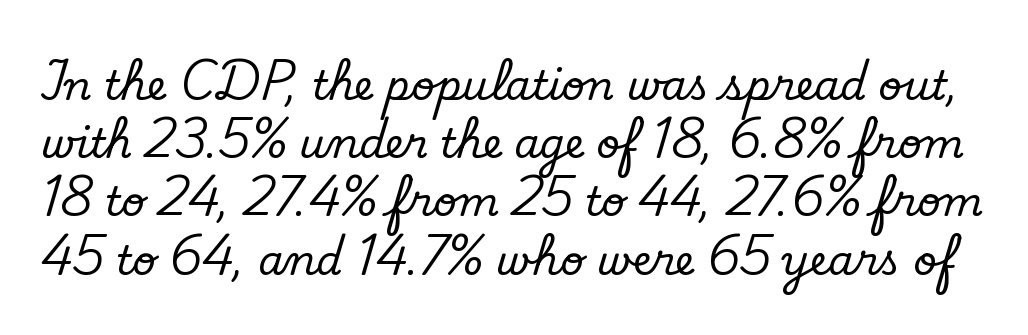
Q: Is the text italic (slanted)? A: Yes.
Q: Is the typeface a serif or a sans-serif typeface? A: Serif.
Q: Is the text underlined? A: No.
Q: Is the spacing between letters normal or unusually wide? A: Normal.
Q: Is the spacing between lines tight, normal or loose? A: Normal.
Q: Width (condensed, normal, or wide)? A: Normal.
Q: Stroke contrast? A: Low.
Q: x-height? A: Small.
Q: Monospaced? A: No.
